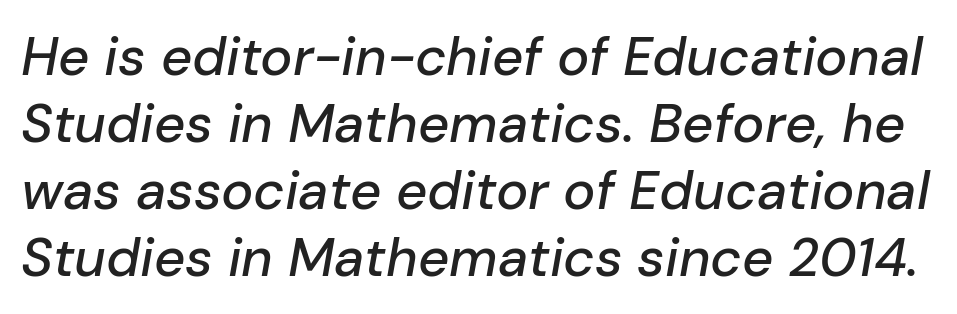
The image shows 54 px text type, italic (leaning right); set line spacing 1.24x, normal letter spacing, not underlined; low stroke contrast and a medium x-height.
